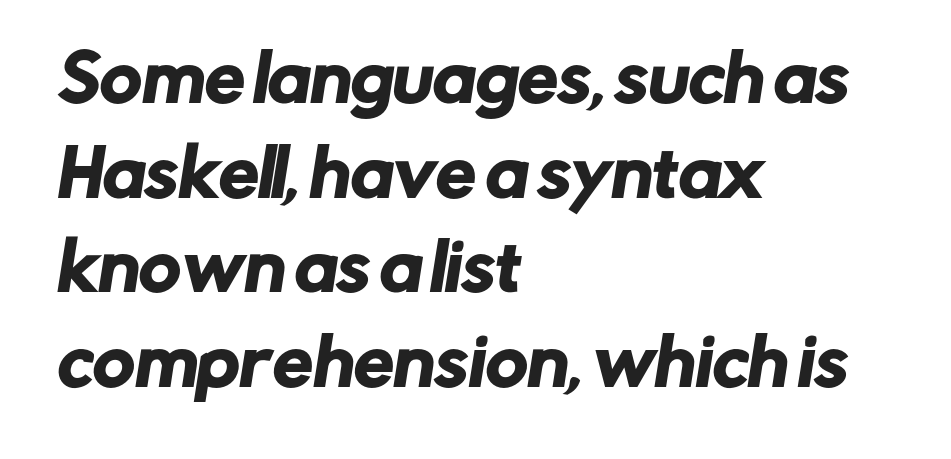
The image shows 64 px sans-serif type; set left-aligned, normal line spacing (1.48x), normal letter spacing, not underlined; low stroke contrast and a medium x-height.
